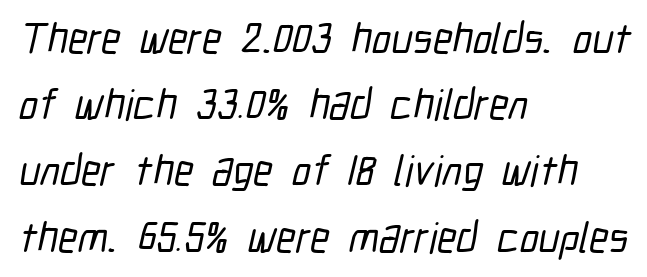
{"serif": "no", "width": "condensed", "stroke_contrast": "low", "x_height": "medium", "monospaced": "no", "underline": "no", "align": "left", "line_spacing": "normal", "line_spacing_ratio": 1.54, "letter_spacing": "normal", "letter_spacing_em": 0.0, "glyph_px": 43}
